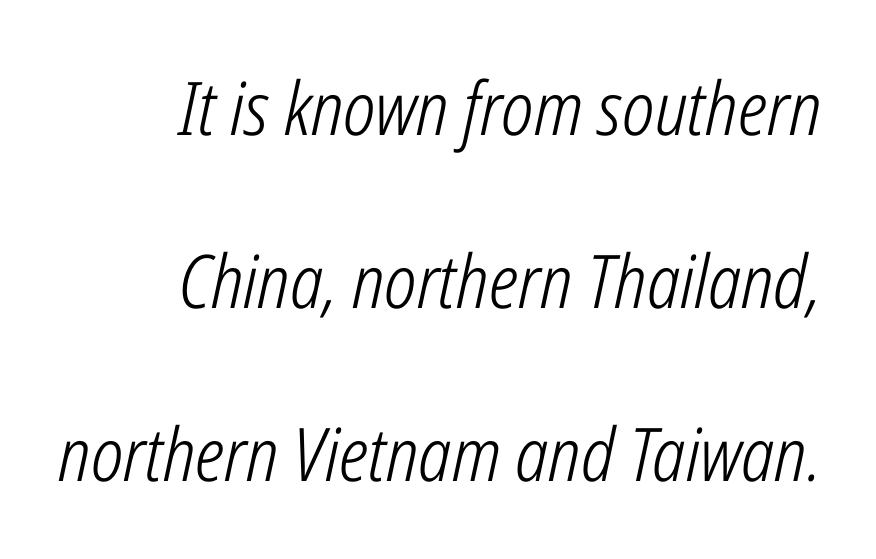
Q: Is the text bold? A: No.
Q: Is the text italic (slanted)? A: Yes, it leans right by about 12 degrees.
Q: Is the text underlined? A: No.
Q: How is the paragraph aligned? A: Right-aligned.
Q: Is the spacing between letters normal or unusually wide? A: Normal.
Q: Is the spacing between lines tight, normal or loose? A: Loose.
Q: Width (condensed, normal, or wide)? A: Condensed.
Q: Stroke contrast? A: Low.
Q: x-height? A: Medium.
Q: Monospaced? A: No.
